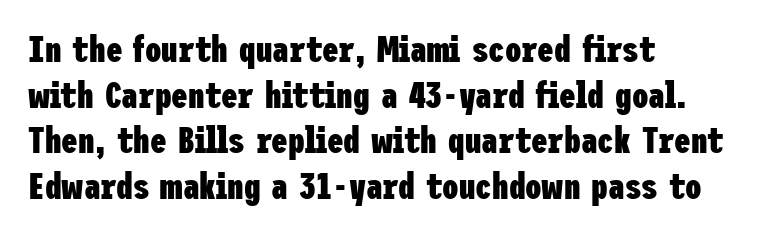
The image shows 37 px heavy, condensed sans-serif type, upright; set left-aligned, line spacing 1.23x, normal letter spacing, not underlined; low stroke contrast and a medium x-height.
